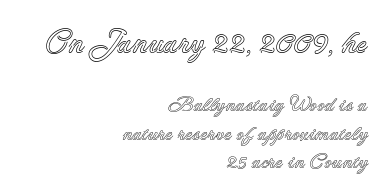
The image shows 32 px text type; set right-aligned, normal line spacing (1.36x), normal letter spacing, not underlined; the first (top) block is 1.52x larger; a small x-height.
